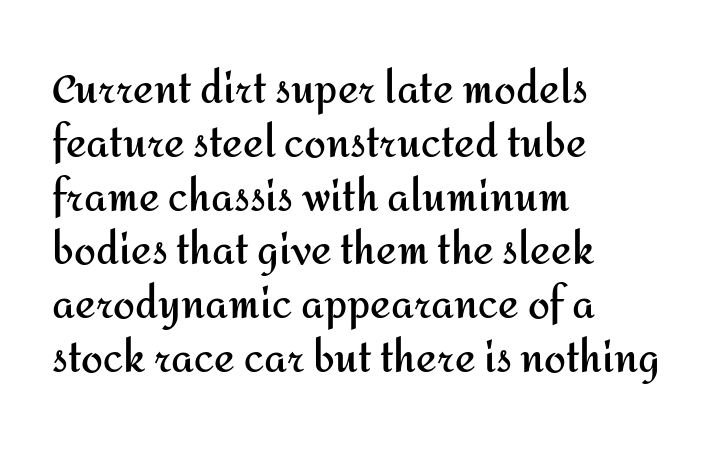
These lines are rendered in a variable-pitch font. Heavy-handed strokes throughout: this text is bold. Descenders are the only things crossing below the line. Visually the block forms a straight wall on the left and a jagged coastline on the right.
